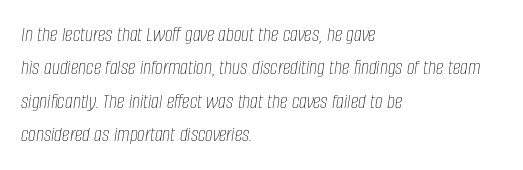
{"italic": "yes", "lean": "right", "slant_degrees": 8, "bold": "no", "underline": "no", "align": "left", "line_spacing": "normal", "line_spacing_ratio": 1.52, "letter_spacing": "normal", "letter_spacing_em": 0.0, "glyph_px": 22}
